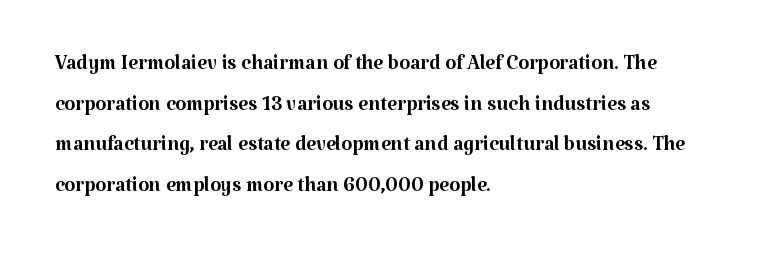
{"serif": "yes", "italic": "no", "bold": "no", "weight": "regular", "width": "normal", "stroke_contrast": "medium", "x_height": "medium", "monospaced": "no", "underline": "no", "align": "left", "line_spacing": "normal", "line_spacing_ratio": 1.45, "letter_spacing": "normal", "letter_spacing_em": 0.0, "glyph_px": 28}
